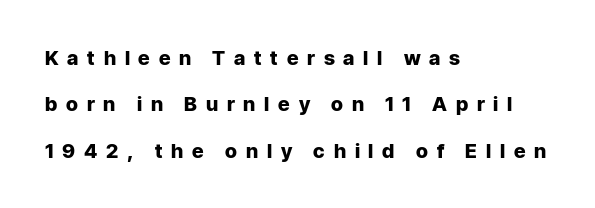
The image shows 20 px bold type, upright; set left-aligned, loose line spacing (2.32x), unusually wide letter spacing (+0.44 em), not underlined.
